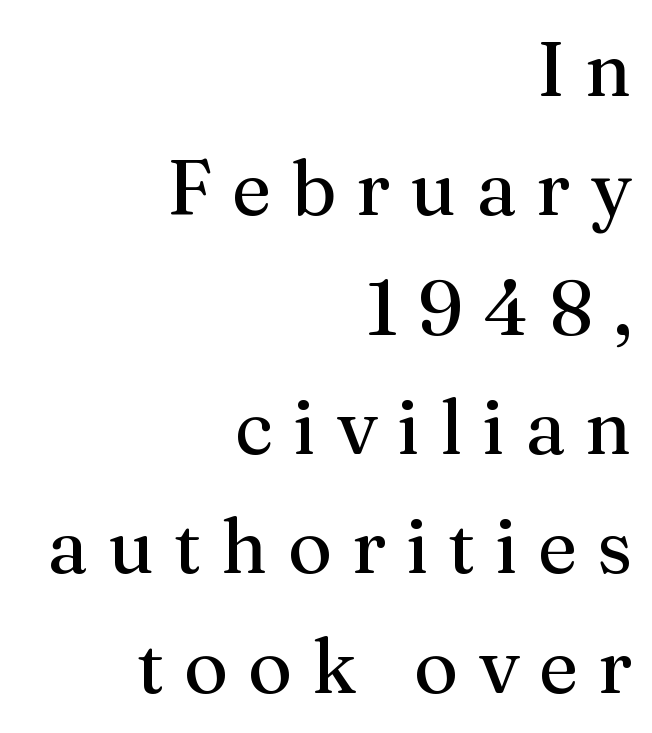
The image shows 77 px regular-weight serif type, upright; set right-aligned, normal line spacing (1.55x), unusually wide letter spacing (+0.26 em), not underlined; medium stroke contrast and a medium x-height.
